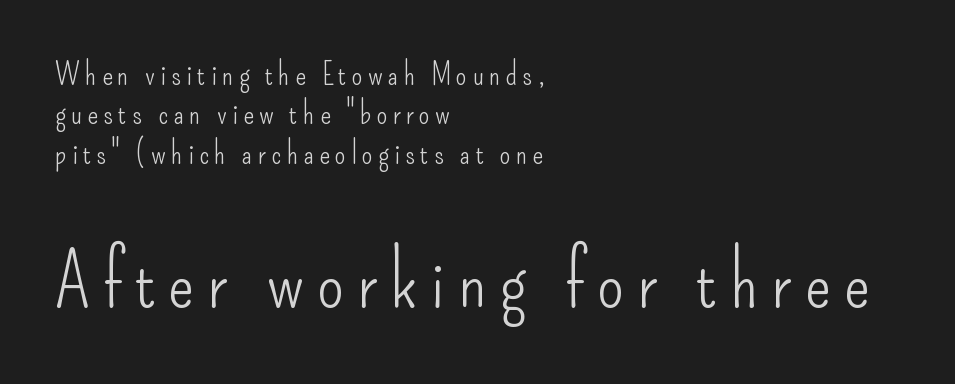
Unlike a traditional serif, this face leaves its strokes unadorned. This sample uses an upright cut, with every glyph sitting square on the baseline. Just letters on the line, the space beneath them empty. Stem width sits at or under what a default text font uses.
